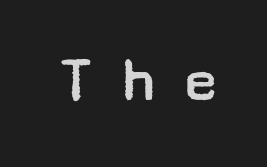
The image shows 66 px regular-weight, wide sans-serif type, upright; set unusually wide letter spacing (+0.35 em), not underlined; low stroke contrast and a medium x-height.
